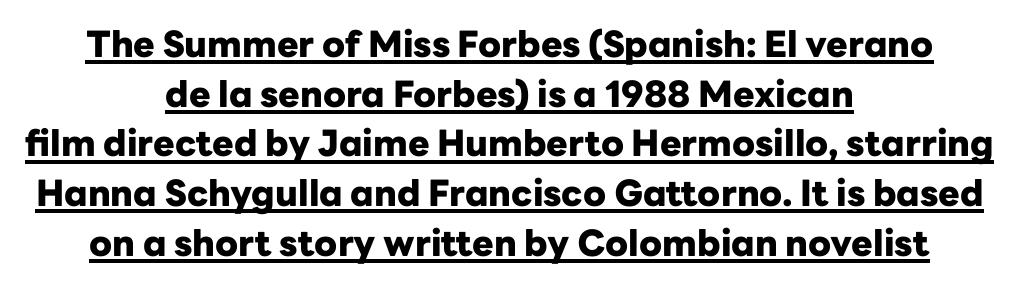
The image shows 36 px heavy sans-serif type, upright; set centered, normal line spacing (1.38x), normal letter spacing, underlined; low stroke contrast and a medium x-height.
